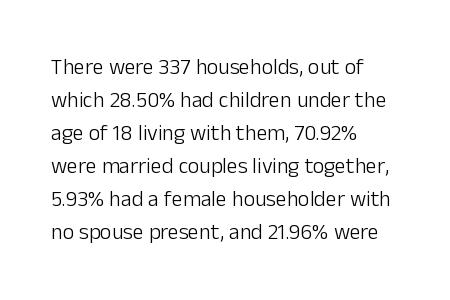
Q: Is the text bold? A: No.
Q: Is the text italic (slanted)? A: No, it is upright.
Q: Is the text underlined? A: No.
Q: How is the paragraph aligned? A: Left-aligned.
Q: Is the spacing between letters normal or unusually wide? A: Normal.
Q: Is the spacing between lines tight, normal or loose? A: Normal.
